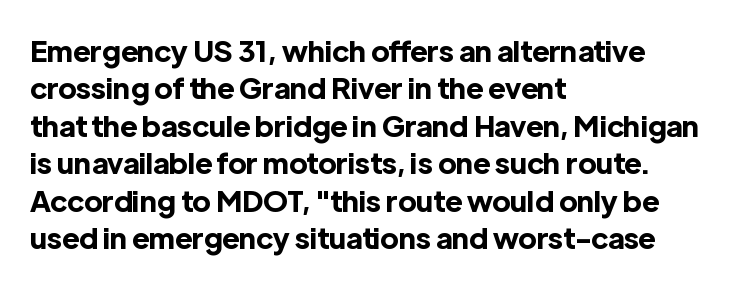
The image shows 29 px bold sans-serif type, upright; set left-aligned, normal line spacing (1.29x), normal letter spacing, not underlined; a medium x-height.
